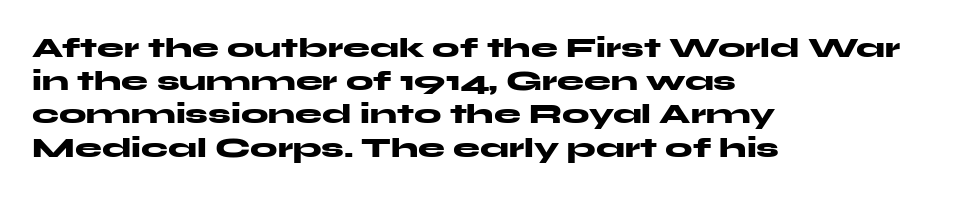
There is no visible air inserted between adjacent glyphs. In terms of weight, the rendering is a true, heavy bold. Visually the block forms a straight wall on the left and a jagged coastline on the right. Lines of text with bare space underneath. If you drew a line through each stem, it would be perfectly vertical.
